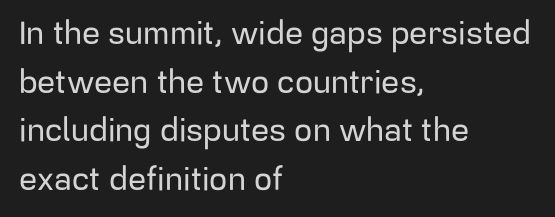
The image shows 32 px sans-serif type, upright; set left-aligned, normal line spacing (1.52x), normal letter spacing, not underlined; low stroke contrast and a medium x-height.
